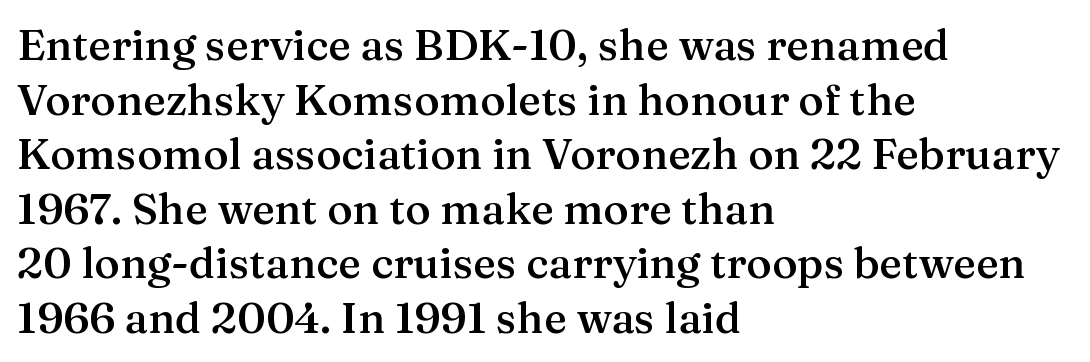
The sample has been set in demibold, a notch under bold. Spacing verdict: proportional, widths tailored to each character. Is this a sans? No — the strokes have serifs. Quick note: interline space is typical. Casual observation: everything's shoved over to the left.
